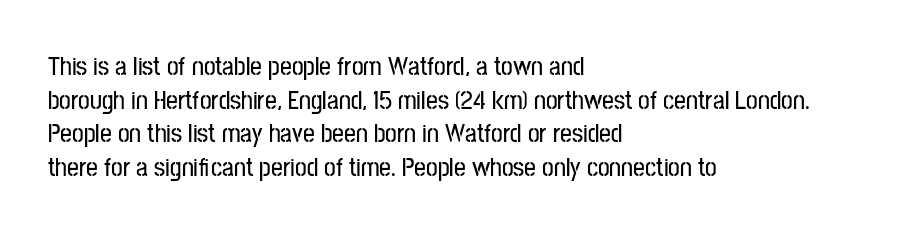
The image shows 26 px text type, upright; set left-aligned, normal line spacing (1.29x), normal letter spacing, not underlined.
